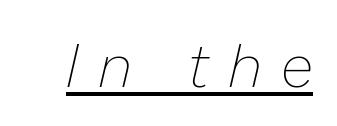
The image shows 60 px thin type, italic (leaning right); set unusually wide letter spacing (+0.35 em), underlined; low stroke contrast and a medium x-height.
